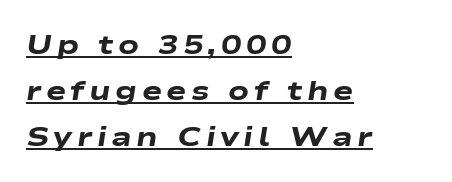
The image shows 27 px bold type, italic (leaning right); set left-aligned, normal line spacing (1.7x), underlined.
